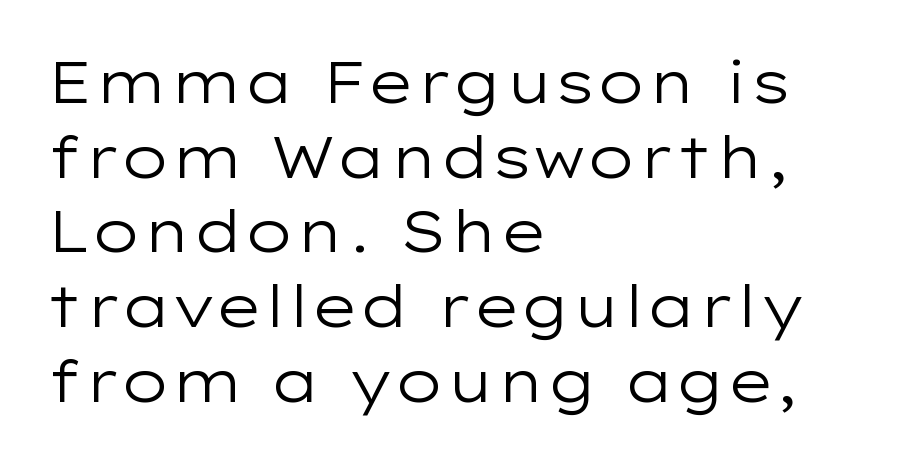
The image shows 57 px regular-weight, wide sans-serif type, upright; set left-aligned, normal line spacing (1.31x), normal letter spacing, not underlined; low stroke contrast and a medium x-height.
